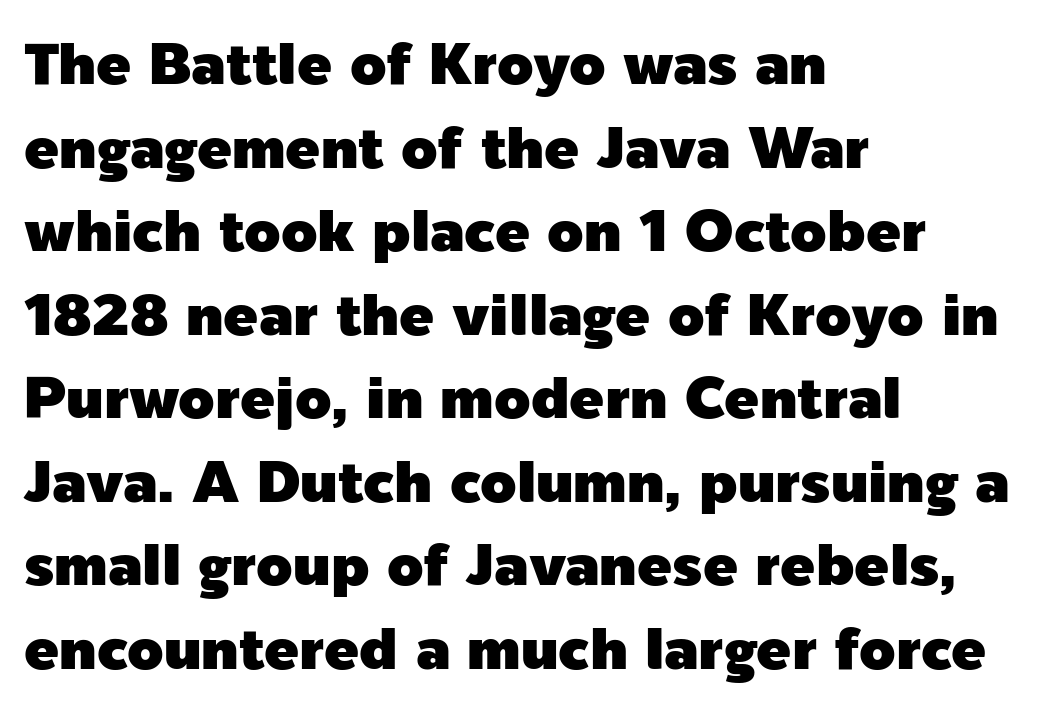
{"serif": "no", "italic": "no", "width": "normal", "x_height": "medium", "monospaced": "no", "underline": "no", "align": "left", "line_spacing": "normal", "line_spacing_ratio": 1.44, "letter_spacing": "normal", "letter_spacing_em": 0.0, "glyph_px": 58}
